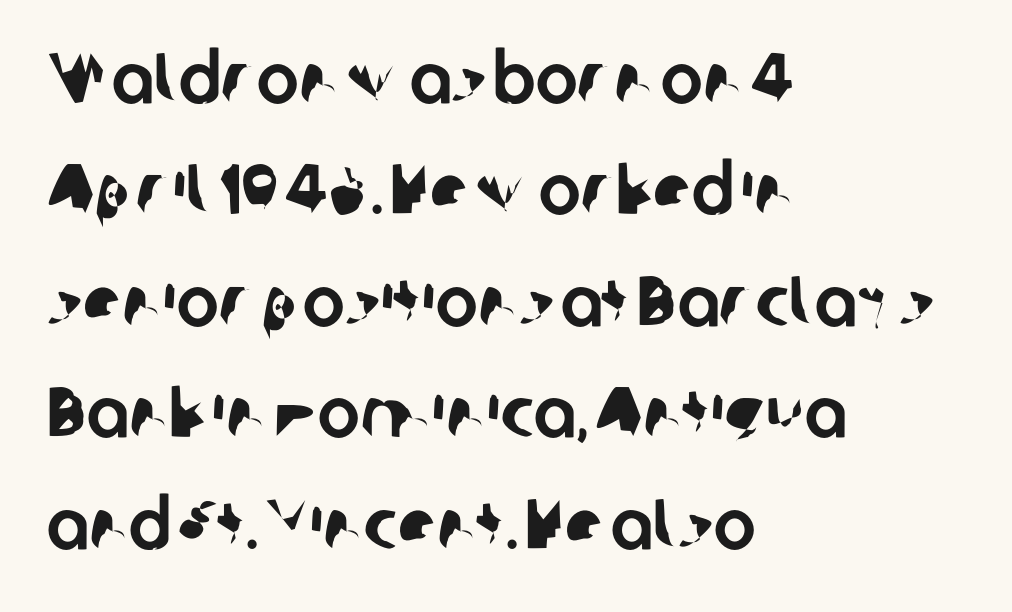
{"serif": "no", "width": "normal", "stroke_contrast": "low", "x_height": "medium", "monospaced": "no", "underline": "no", "align": "left", "line_spacing": "normal", "line_spacing_ratio": 1.57, "letter_spacing": "normal", "letter_spacing_em": 0.0, "glyph_px": 71}
